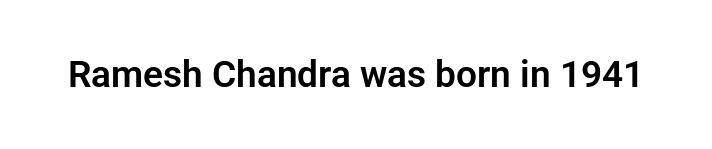
Spacing between characters is what you'd get straight out of the box. Just letters on the line, the space beneath them empty. This rendering employs a face without finishing strokes, i.e., a sans-serif. Each letter keeps its own natural width here, so spacing adapts to shape. Quick note: not italic, upright.
